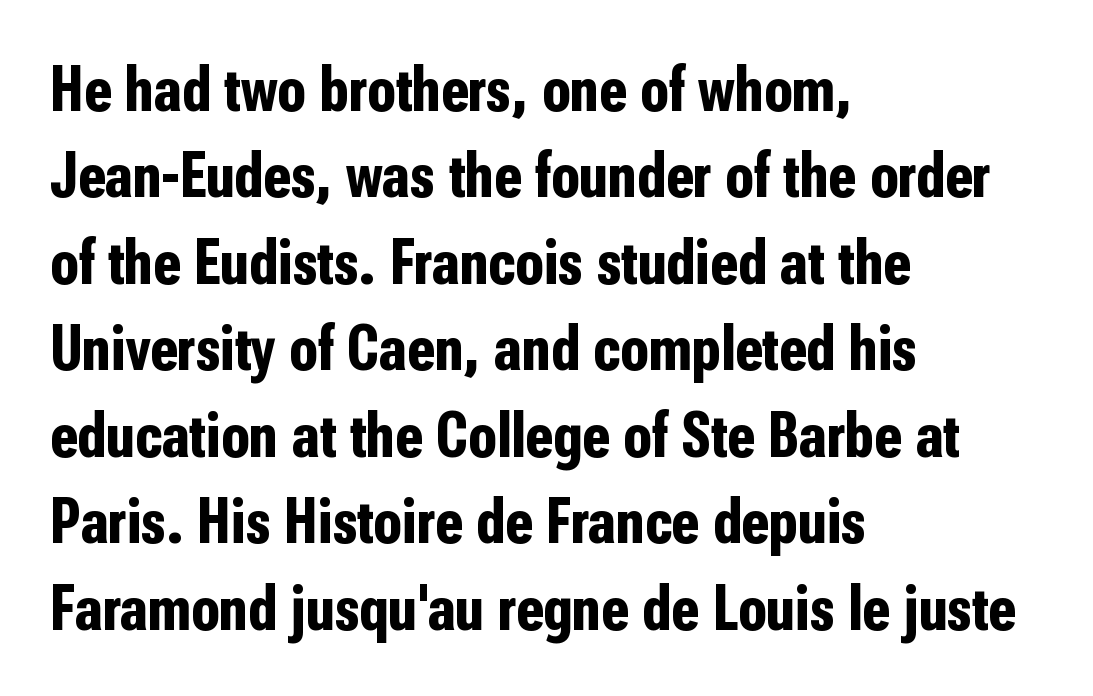
The image shows 65 px bold, condensed sans-serif type, upright; set left-aligned, normal line spacing (1.33x), normal letter spacing, not underlined; low stroke contrast and a medium x-height.
